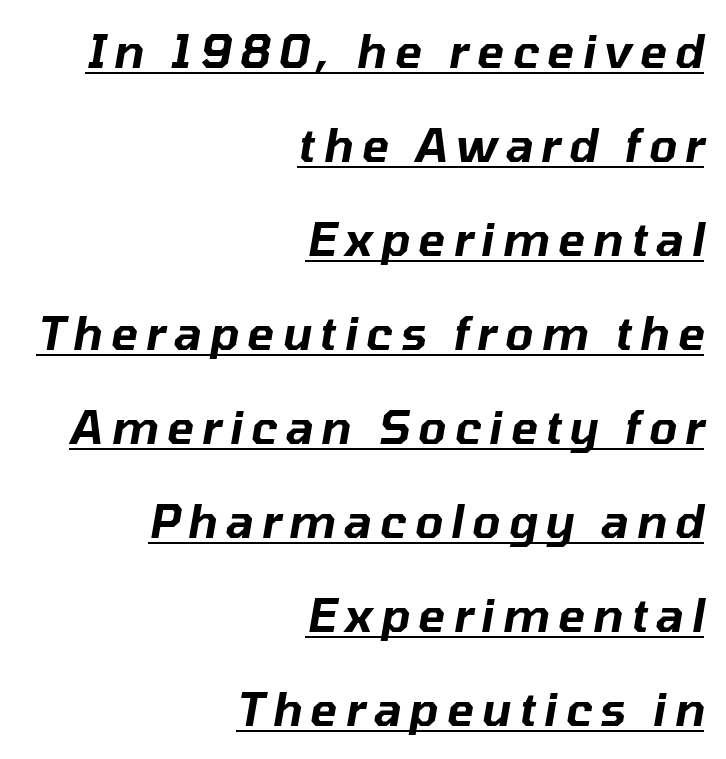
The image shows 45 px text type, italic (leaning right); set right-aligned, loose line spacing (2.09x), underlined; low stroke contrast and a medium x-height.
